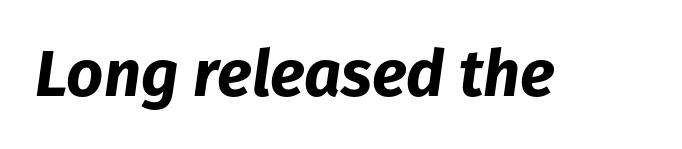
Nobody touched the tracking dial on this one. This sample has the flowing, uneven cadence of proportional lettering. Quick note: underline off. Its strokes are broad and dark, the hallmark of bold type. Would a proofreader flag this as italicized? Yes.
